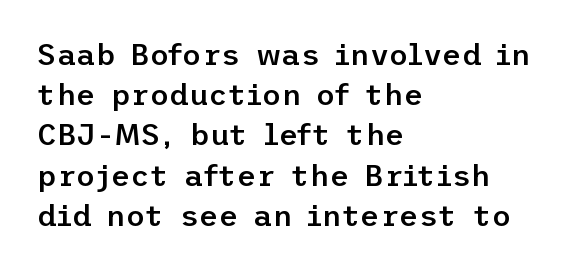
Q: Is the text bold? A: Semi-bold.
Q: Is the text italic (slanted)? A: No, it is upright.
Q: Is the typeface a serif or a sans-serif typeface? A: Sans-serif.
Q: Is the text underlined? A: No.
Q: How is the paragraph aligned? A: Left-aligned.
Q: Is the spacing between letters normal or unusually wide? A: Normal.
Q: Is the spacing between lines tight, normal or loose? A: Normal.
Q: Width (condensed, normal, or wide)? A: Normal.
Q: Stroke contrast? A: Low.
Q: x-height? A: Medium.
